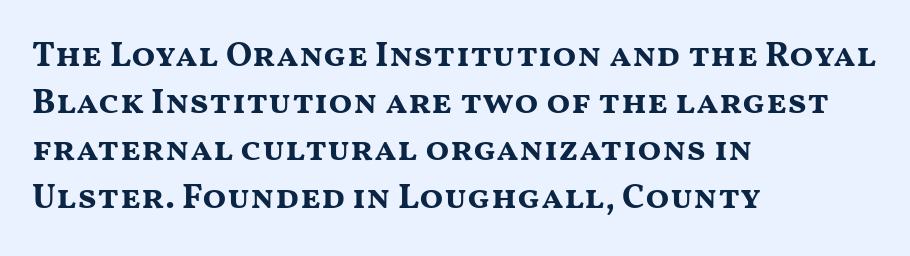
Q: Is the text bold? A: Yes.
Q: Is the text italic (slanted)? A: No, it is upright.
Q: Is the typeface a serif or a sans-serif typeface? A: Sans-serif.
Q: Is the text underlined? A: No.
Q: How is the paragraph aligned? A: Left-aligned.
Q: Is the spacing between letters normal or unusually wide? A: Normal.
Q: Is the spacing between lines tight, normal or loose? A: Normal.
Q: Width (condensed, normal, or wide)? A: Wide.
Q: Stroke contrast? A: Medium.
Q: x-height? A: Medium.
Q: Monospaced? A: No.
